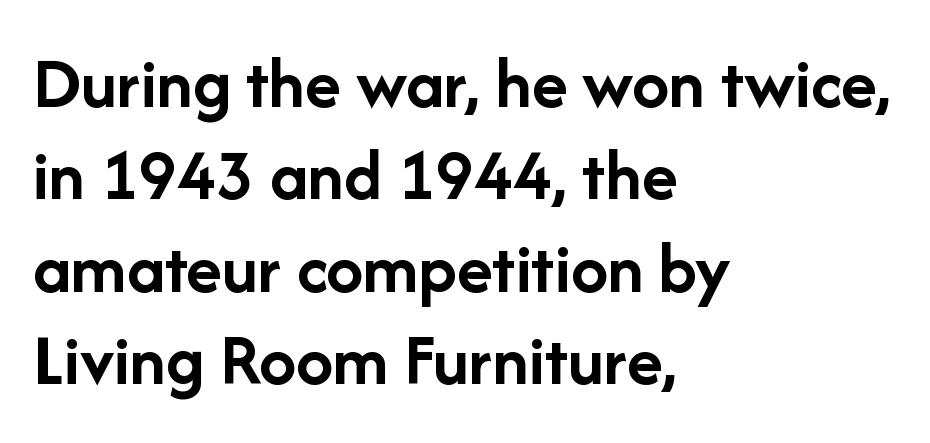
The image shows 74 px semibold sans-serif type, upright; set left-aligned, normal line spacing (1.25x), normal letter spacing, not underlined; low stroke contrast and a medium x-height.
